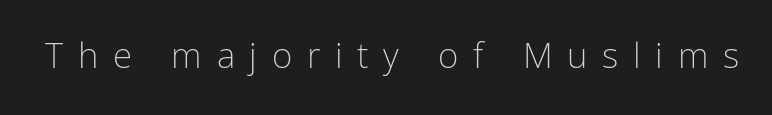
Nobody drew a line under any word here. The characters display no serif detailing; their extremities are plain. This is the regular roman posture of the typeface. The cut favours lightness, reaching ordinary text weight at its darkest. There is plenty of visible air inserted between adjacent glyphs. Spacing verdict: proportional, widths tailored to each character.
